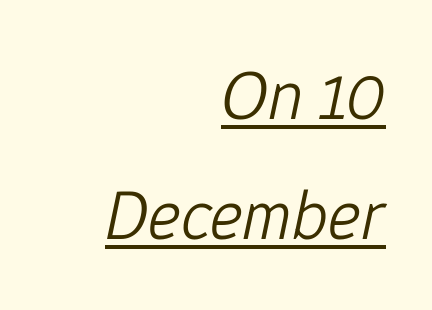
Words appear dense and cohesive because spacing is normal. Nothing heavy about these letters — not bold at all. All the whitespace from short lines collects on the left. Underline: present. These lines are rendered in a variable-pitch font. Emphasis-style slanted type is in use.
